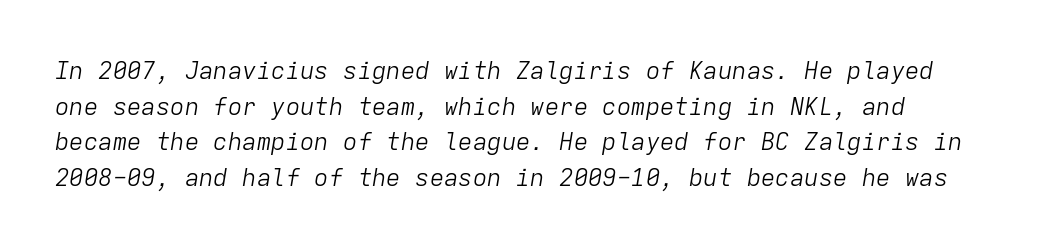
A typesetter would mark this as italic. Is this a heavy cut? Hardly; it is regular or lighter. Leading: standard. Type without underlining.
